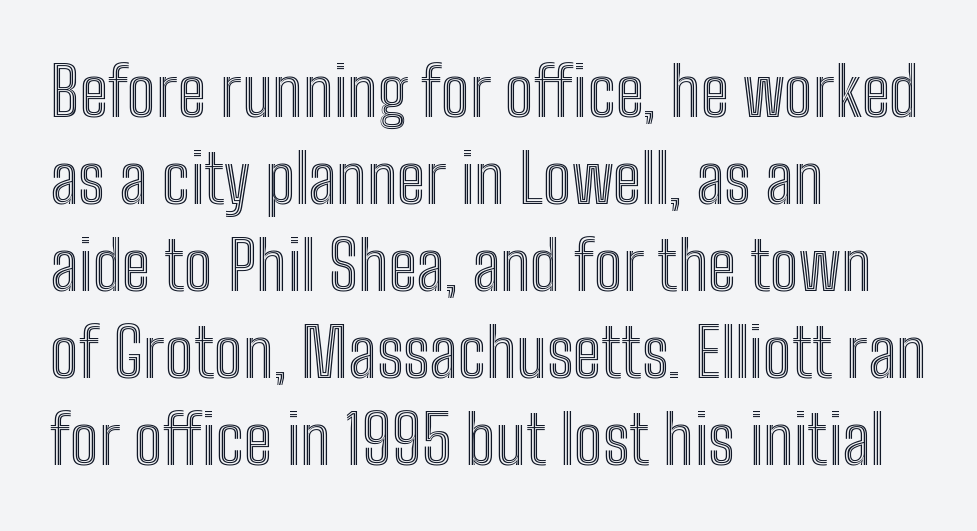
The letters stand straight up with perfectly vertical stems. If you measured baseline to baseline, you'd find a middling distance. The baseline area is clear. The setting favours the left margin, as ordinary paragraphs usually do.
